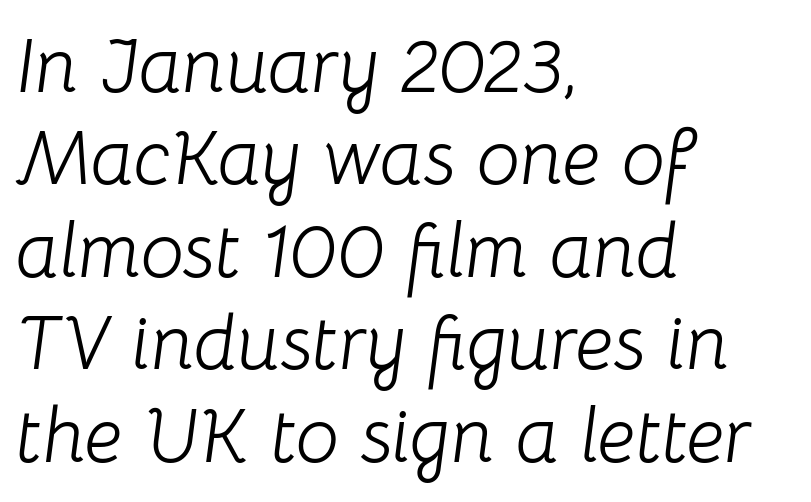
{"italic": "yes", "lean": "right", "slant_degrees": 8, "bold": "no", "weight": "light", "width": "normal", "stroke_contrast": "low", "x_height": "medium", "monospaced": "no", "underline": "no", "align": "left", "line_spacing_ratio": 1.2, "letter_spacing": "normal", "letter_spacing_em": 0.0, "glyph_px": 77}
